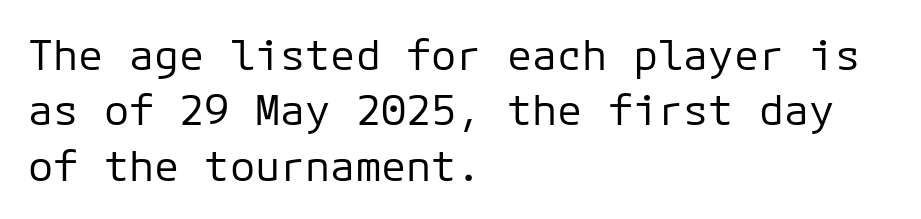
Observe the ordinary spacing: letters are neighbours, not strangers. Notice how the passage keeps a crisp vertical edge on the left only. Vertical stems look standard width or narrower in stroke. The zone under the glyphs is completely vacant.
